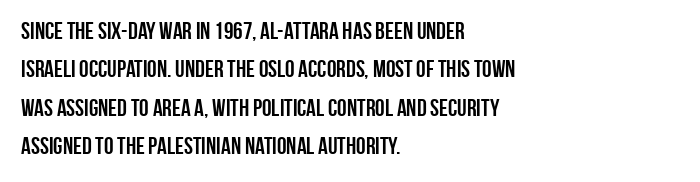
The image shows 24 px bold type, upright; set left-aligned, normal line spacing (1.6x), normal letter spacing, not underlined.
